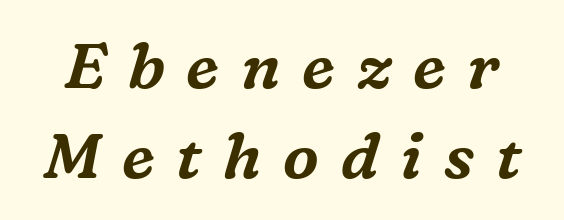
Q: Is the text italic (slanted)? A: Yes, it leans right by about 16 degrees.
Q: Is the typeface a serif or a sans-serif typeface? A: Serif.
Q: Is the text underlined? A: No.
Q: Is the spacing between letters normal or unusually wide? A: Unusually wide.
Q: Is the spacing between lines tight, normal or loose? A: Normal.
Q: Width (condensed, normal, or wide)? A: Normal.
Q: Stroke contrast? A: Medium.
Q: x-height? A: Medium.
Q: Monospaced? A: No.
